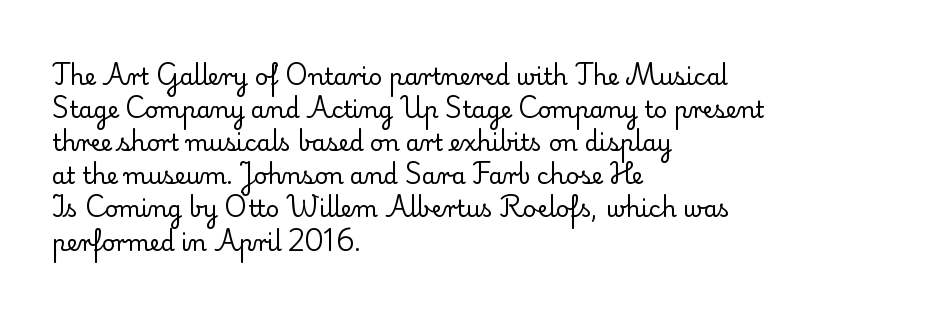
{"italic": "no", "bold": "no", "underline": "no", "align": "left", "line_spacing": "normal", "line_spacing_ratio": 1.44, "letter_spacing": "normal", "letter_spacing_em": 0.0, "glyph_px": 23}
